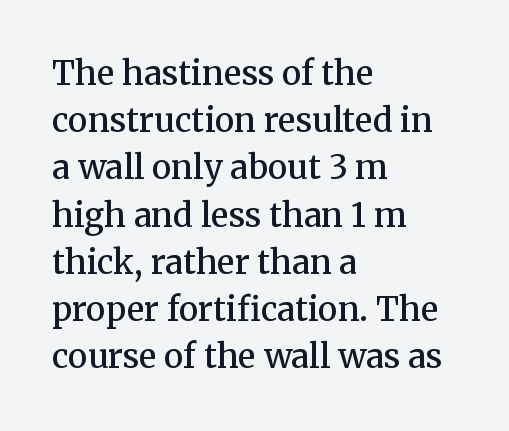
Q: Is the text bold? A: Semi-bold.
Q: Is the text italic (slanted)? A: No, it is upright.
Q: Is the typeface a serif or a sans-serif typeface? A: Serif.
Q: Is the text underlined? A: No.
Q: How is the paragraph aligned? A: Left-aligned.
Q: Is the spacing between letters normal or unusually wide? A: Normal.
Q: Is the spacing between lines tight, normal or loose? A: Normal.
Q: Width (condensed, normal, or wide)? A: Normal.
Q: Stroke contrast? A: Medium.
Q: x-height? A: Medium.
Q: Monospaced? A: No.
